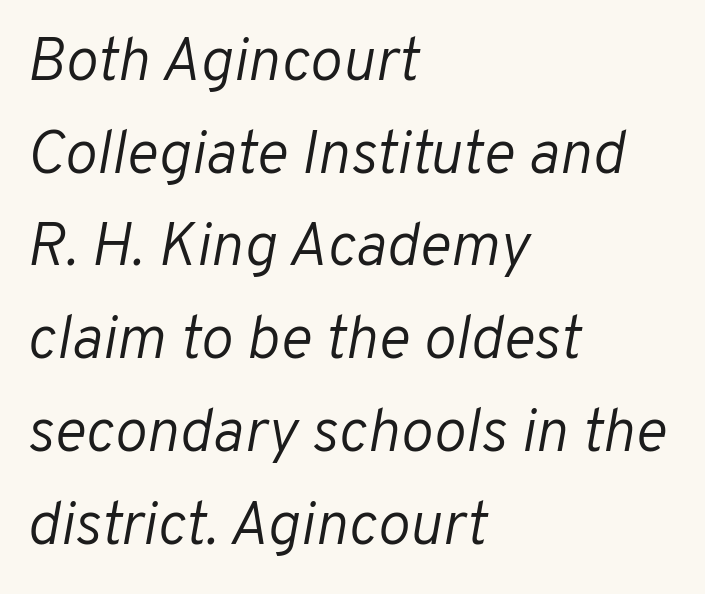
{"italic": "yes", "lean": "right", "slant_degrees": 10, "bold": "no", "weight": "light", "width": "normal", "stroke_contrast": "low", "x_height": "medium", "monospaced": "no", "underline": "no", "align": "left", "line_spacing": "normal", "line_spacing_ratio": 1.52, "letter_spacing": "normal", "letter_spacing_em": 0.0, "glyph_px": 61}
